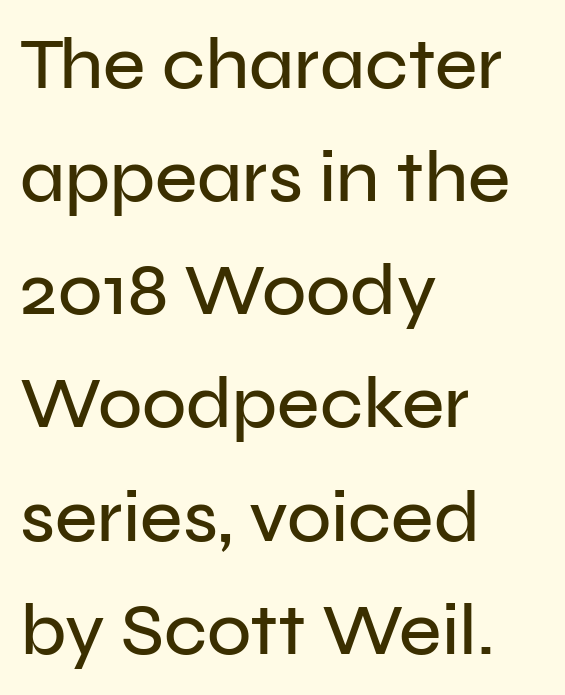
The face used here is a sans, in the tradition of grotesques and geometrics. Is this a fixed-width face? No — the glyphs have proportional, varying widths. The lines in this sample share a left origin and differ only in where they stop. Vertical strokes here are truly vertical. The lines sit at an ordinary, default distance from one another.
